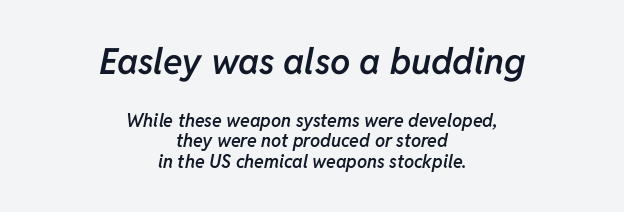
The image shows 36 px semibold type, italic (leaning right); set centered, line spacing 1.16x, normal letter spacing, not underlined; the first (top) block is 2.0x larger; low stroke contrast and a medium x-height.
